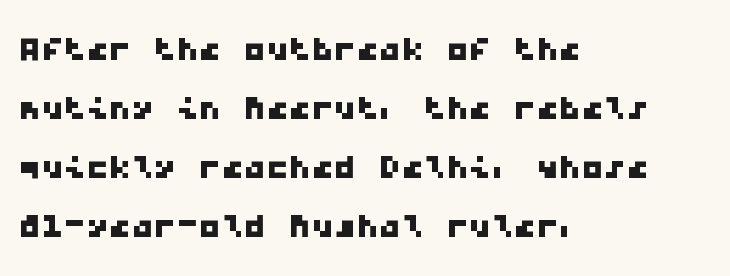
Q: Is the typeface a serif or a sans-serif typeface? A: Sans-serif.
Q: Is the text underlined? A: No.
Q: How is the paragraph aligned? A: Left-aligned.
Q: Is the spacing between letters normal or unusually wide? A: Normal.
Q: Is the spacing between lines tight, normal or loose? A: Normal.
Q: Width (condensed, normal, or wide)? A: Wide.
Q: Stroke contrast? A: Low.
Q: x-height? A: Medium.
Q: Monospaced? A: Yes.
